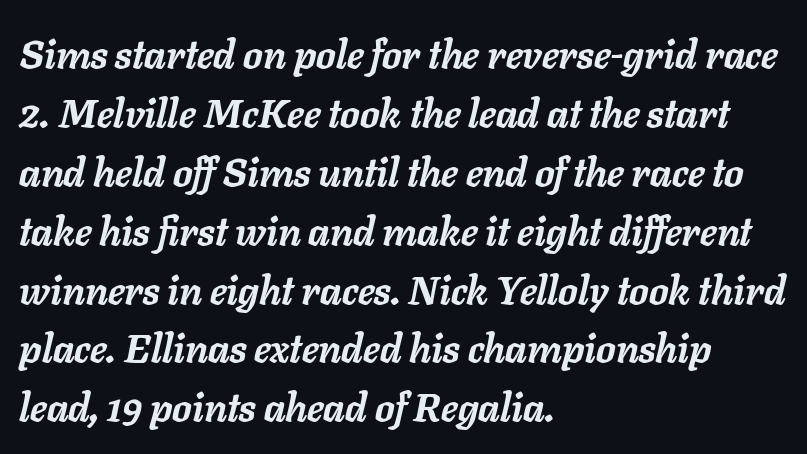
Q: Is the text bold? A: Yes.
Q: Is the text italic (slanted)? A: Yes, it leans right by about 11 degrees.
Q: Is the text underlined? A: No.
Q: How is the paragraph aligned? A: Left-aligned.
Q: Is the spacing between letters normal or unusually wide? A: Normal.
Q: Is the spacing between lines tight, normal or loose? A: Normal.
Q: Width (condensed, normal, or wide)? A: Normal.
Q: Stroke contrast? A: Low.
Q: x-height? A: Medium.
Q: Monospaced? A: No.
